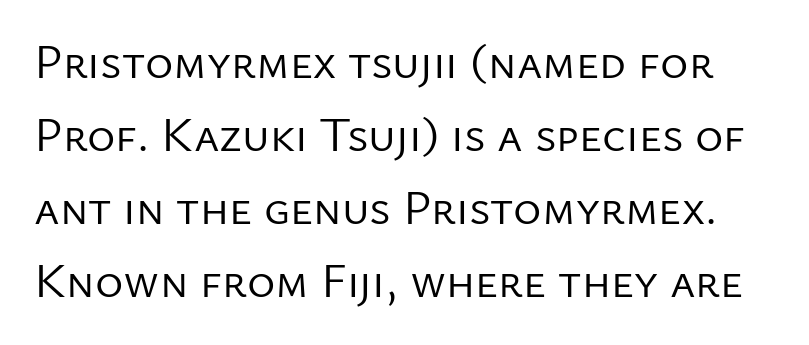
A normal amount of white space separates one row of letters from the next. Italic: no, the glyphs are upright roman. Glyph-to-glyph distance matches everyday printed text. No feet cap the strokes, marking this as sans-serif type.
